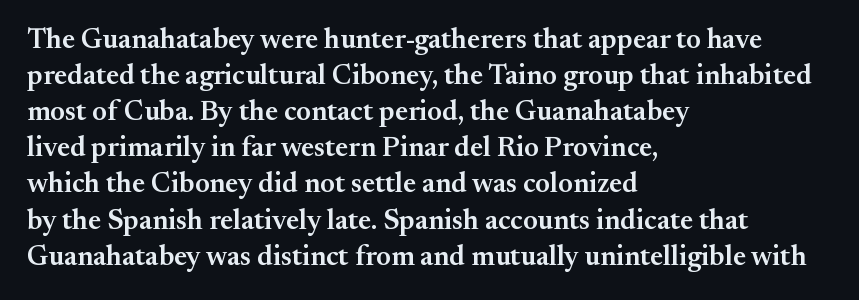
The face used here is proportionally spaced, like ordinary book or web type. Tracking here is standard; glyphs follow each other at the usual distance. The letters stand straight up with perfectly vertical stems. This sample is left-justified, so line endings fall wherever the words run out. This rendering features lettering with no underline.
